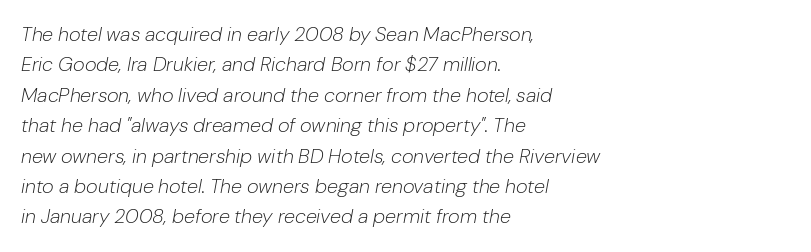
{"italic": "yes", "lean": "right", "slant_degrees": 10, "bold": "no", "underline": "no", "align": "left", "line_spacing": "normal", "line_spacing_ratio": 1.52, "letter_spacing": "normal", "letter_spacing_em": 0.0, "glyph_px": 20}
